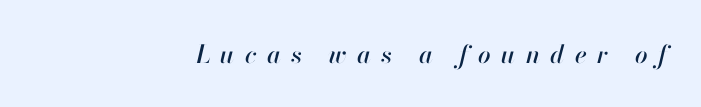
Q: Is the text italic (slanted)? A: Yes, it leans right by about 13 degrees.
Q: Is the text underlined? A: No.
Q: How is the paragraph aligned? A: Right-aligned.
Q: Is the spacing between letters normal or unusually wide? A: Unusually wide.
